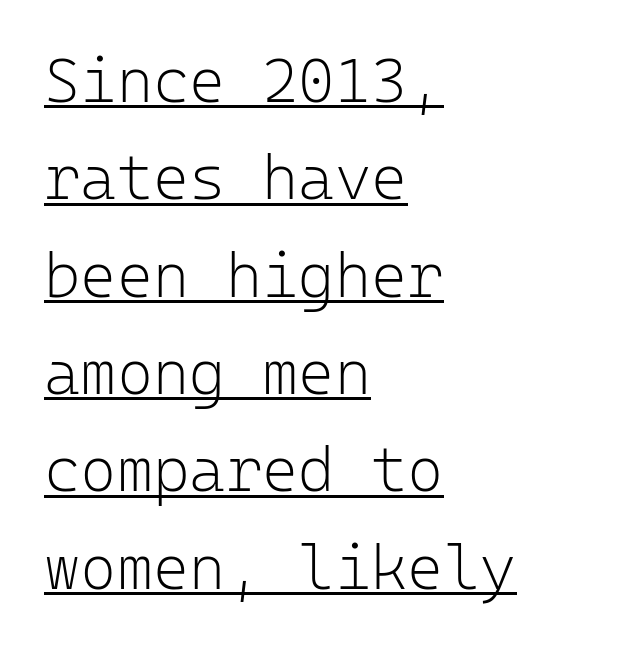
The image shows 62 px light sans-serif type, upright, monospaced; set left-aligned, normal line spacing (1.57x), normal letter spacing, underlined; low stroke contrast and a medium x-height.
